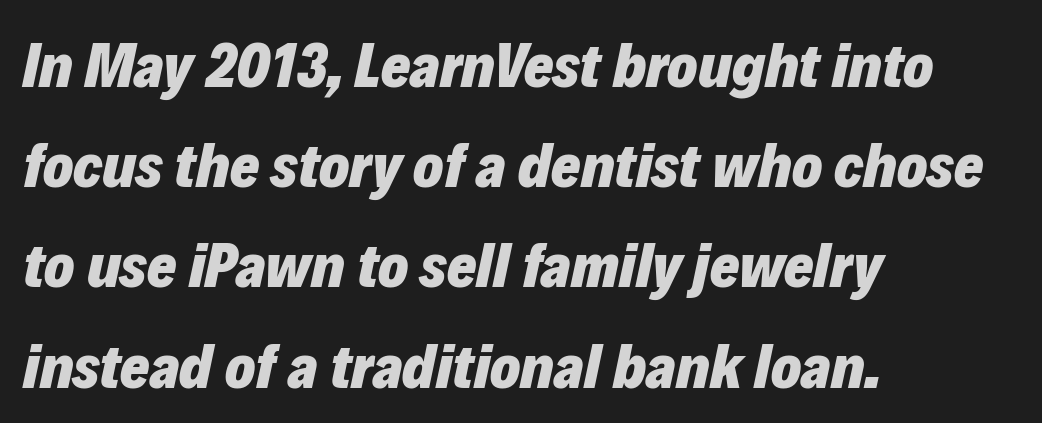
The image shows 63 px heavy type, italic (leaning right); set left-aligned, normal line spacing (1.59x), normal letter spacing, not underlined; low stroke contrast and a medium x-height.
